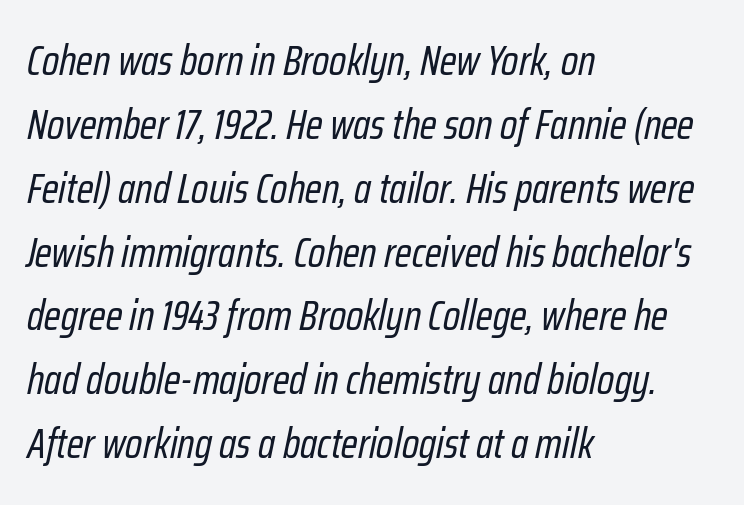
Vertical spacing — default. In terms of letterspacing, this is plain default setting. Is the block centered? No — it sits flush against the left margin. Designer's note — italics engaged. The passage shown is typed in a proportional face where columns would drift. Glance below the letters and you will spot only blank space.
